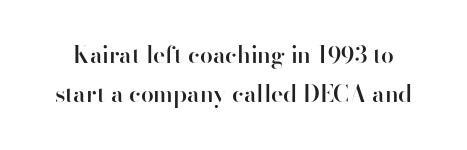
The image shows 23 px text type, upright; set line spacing 1.71x, normal letter spacing, not underlined.
